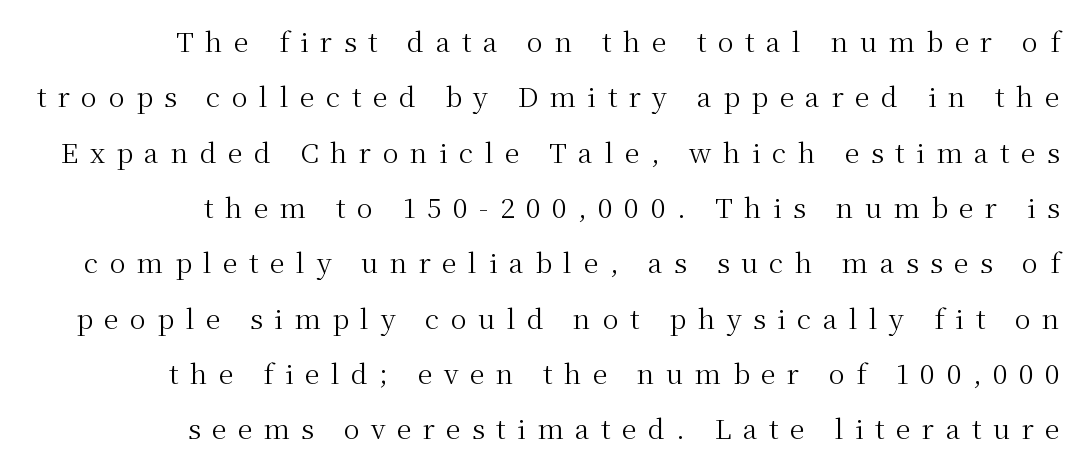
A flush-right, rag-left setting is used for this passage. Spacing between characters has been opened up far beyond the box default. Tall strokes in this sample are plumb rather than angled. Is this a heavy cut? Hardly; it is regular or lighter.
